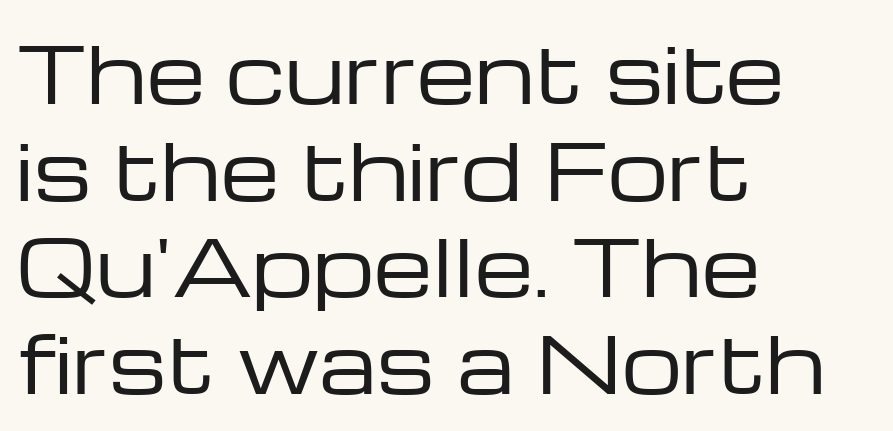
Proportional: the letters do not fall into vertical columns. The letters sit at their default tracking, neither squeezed nor spread. Letters have the restrained weight of plain body copy at most. Line spacing here is normal. Look at the bottom of the vertical strokes: they stop flat, with no serifs. The specimen reads as upright at a glance.
